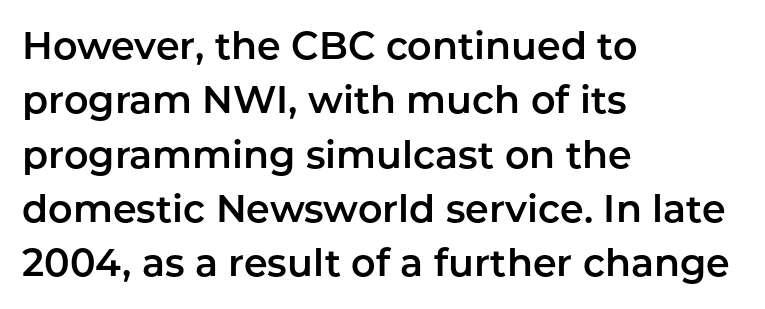
The image shows 38 px sans-serif type, upright; set left-aligned, normal line spacing (1.43x), normal letter spacing, not underlined; low stroke contrast and a medium x-height.
